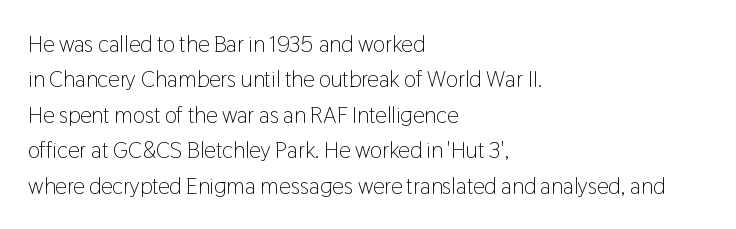
Q: Is the text bold? A: No.
Q: Is the text italic (slanted)? A: No, it is upright.
Q: Is the text underlined? A: No.
Q: How is the paragraph aligned? A: Left-aligned.
Q: Is the spacing between letters normal or unusually wide? A: Normal.
Q: Is the spacing between lines tight, normal or loose? A: Normal.
